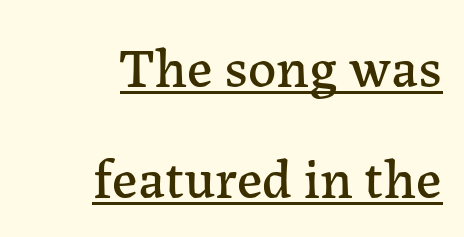
The image shows 56 px serif type, upright; set right-aligned, loose line spacing (1.98x), normal letter spacing, underlined; low stroke contrast and a medium x-height.
